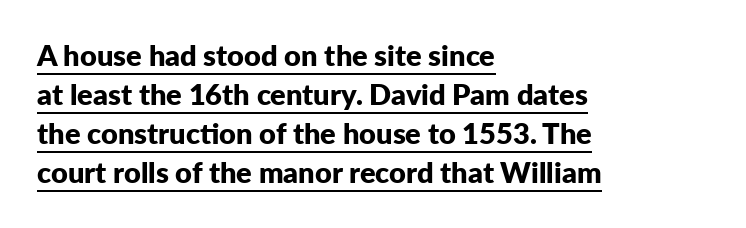
Typeset ragged right — the left edge is the straight one. Quick note: not italic, upright. Like a heading marked for emphasis, these lines bear an underscore. The letters advance in unequal steps, a hallmark of proportional type. Rows of type keep a routine distance in the vertical direction. Every letter is thick-stroked: bold, no question.
